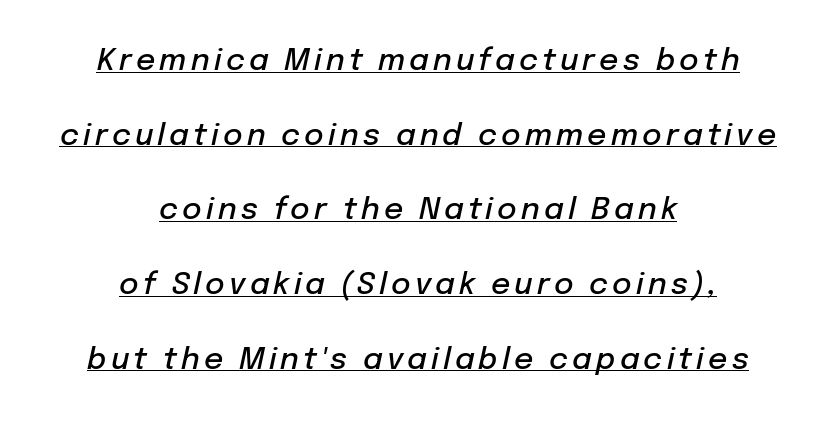
The image shows 30 px semibold type, italic (leaning right); set centered, loose line spacing (2.49x), underlined; low stroke contrast and a medium x-height.
